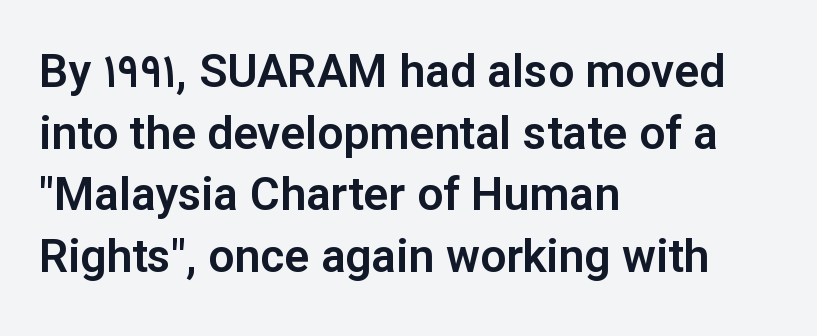
Designer's note — italics off, roman on. The glyphs in this specimen are sans serif. The strip under each line holds only bare page. Normally led — the rows are evenly, conventionally spaced.
